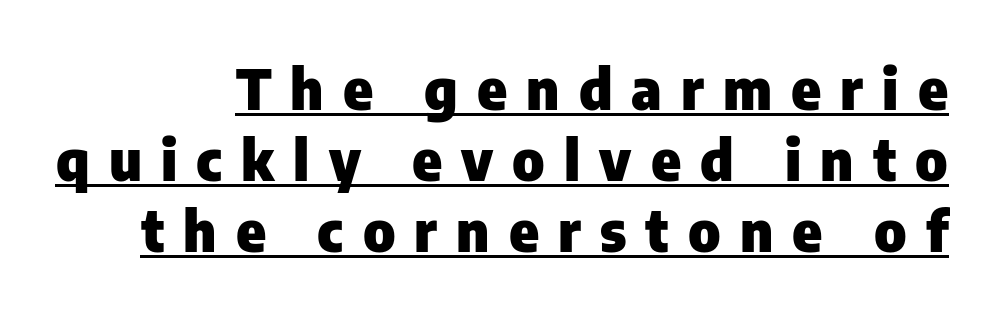
Q: Is the text bold? A: Yes.
Q: Is the text italic (slanted)? A: No, it is upright.
Q: Is the typeface a serif or a sans-serif typeface? A: Sans-serif.
Q: Is the text underlined? A: Yes.
Q: How is the paragraph aligned? A: Right-aligned.
Q: Is the spacing between letters normal or unusually wide? A: Unusually wide.
Q: Is the spacing between lines tight, normal or loose? A: Normal.
Q: Width (condensed, normal, or wide)? A: Normal.
Q: Stroke contrast? A: Low.
Q: x-height? A: Medium.
Q: Monospaced? A: No.
